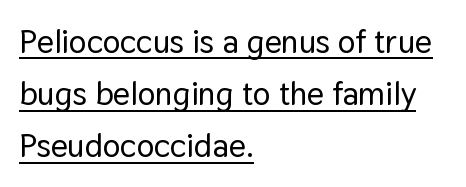
Q: Is the text italic (slanted)? A: No, it is upright.
Q: Is the typeface a serif or a sans-serif typeface? A: Sans-serif.
Q: Is the text underlined? A: Yes.
Q: How is the paragraph aligned? A: Left-aligned.
Q: Is the spacing between letters normal or unusually wide? A: Normal.
Q: Is the spacing between lines tight, normal or loose? A: Normal.
Q: Width (condensed, normal, or wide)? A: Normal.
Q: Stroke contrast? A: Low.
Q: x-height? A: Medium.
Q: Monospaced? A: No.
